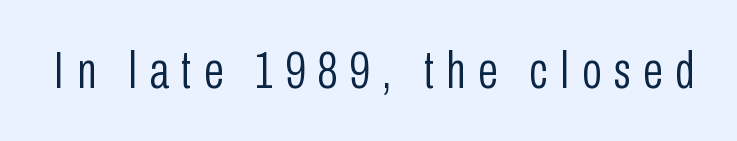
Examine the stroke ends and you'll find no serifs. Descenders are the only things crossing below the line. Characters remain perfectly vertical along every line. Think of a printed novel: that variable character pitch is what you see here.
